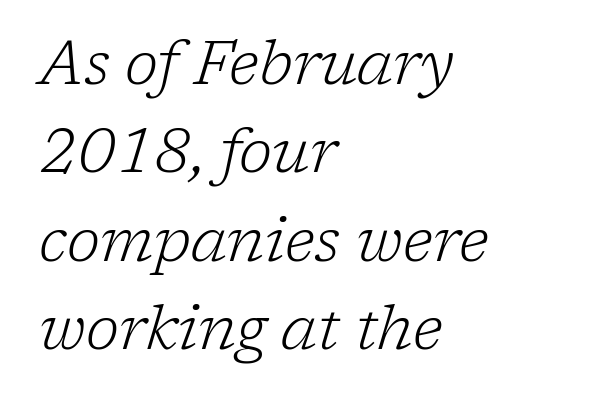
Q: Is the text bold? A: No.
Q: Is the text italic (slanted)? A: Yes, it leans right by about 17 degrees.
Q: Is the typeface a serif or a sans-serif typeface? A: Serif.
Q: Is the text underlined? A: No.
Q: How is the paragraph aligned? A: Left-aligned.
Q: Is the spacing between letters normal or unusually wide? A: Normal.
Q: Is the spacing between lines tight, normal or loose? A: Normal.
Q: Width (condensed, normal, or wide)? A: Normal.
Q: Stroke contrast? A: Low.
Q: x-height? A: Medium.
Q: Monospaced? A: No.
